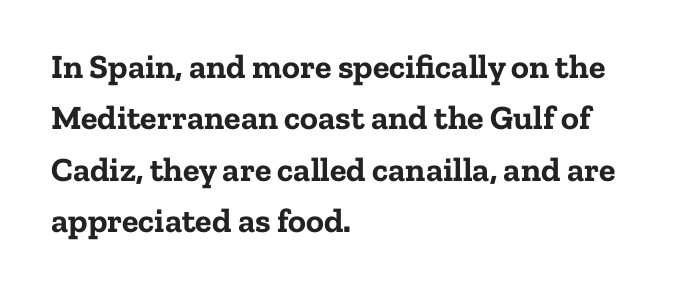
The image shows 34 px bold serif type, upright; set left-aligned, normal line spacing (1.51x), normal letter spacing, not underlined; low stroke contrast and a medium x-height.
